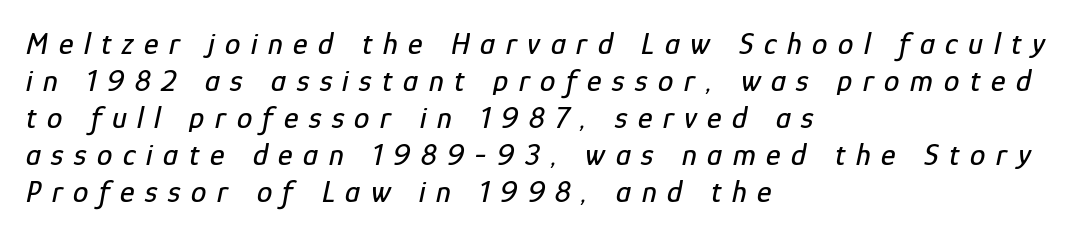
Which margin do the lines hug? The left one — the right edge is uneven. Think of a printed novel: that variable character pitch is what you see here. Each row of text sits above clean, open space. In terms of posture, this sample is oblique. In terms of letterspacing, this is a distinctly airy, spread setting.
